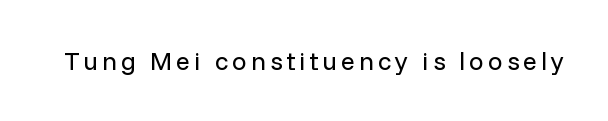
On a weight scale, this lands at 450 or below. The gap between lines stays unmarked. Notice how the stems are strictly vertical — no italics here.
